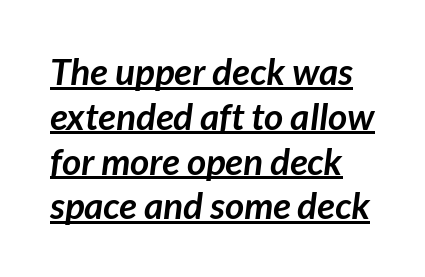
The image shows 37 px semibold sans-serif type; set left-aligned, line spacing 1.21x, normal letter spacing, underlined; low stroke contrast and a medium x-height.
